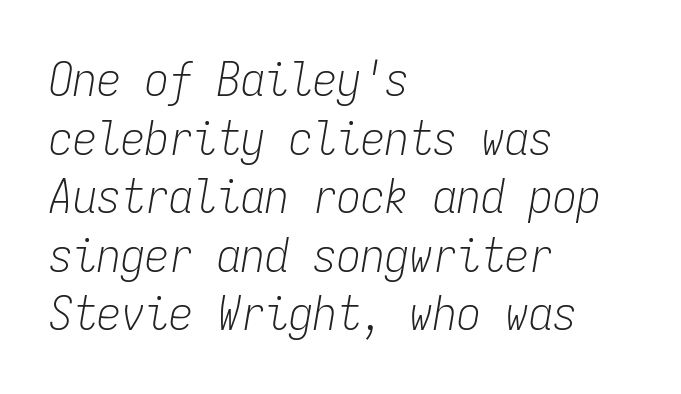
Q: Is the text bold? A: No.
Q: Is the text italic (slanted)? A: Yes, it leans right by about 9 degrees.
Q: Is the text underlined? A: No.
Q: How is the paragraph aligned? A: Left-aligned.
Q: Is the spacing between letters normal or unusually wide? A: Normal.
Q: Width (condensed, normal, or wide)? A: Condensed.
Q: Stroke contrast? A: Low.
Q: x-height? A: Medium.
Q: Monospaced? A: Yes.
